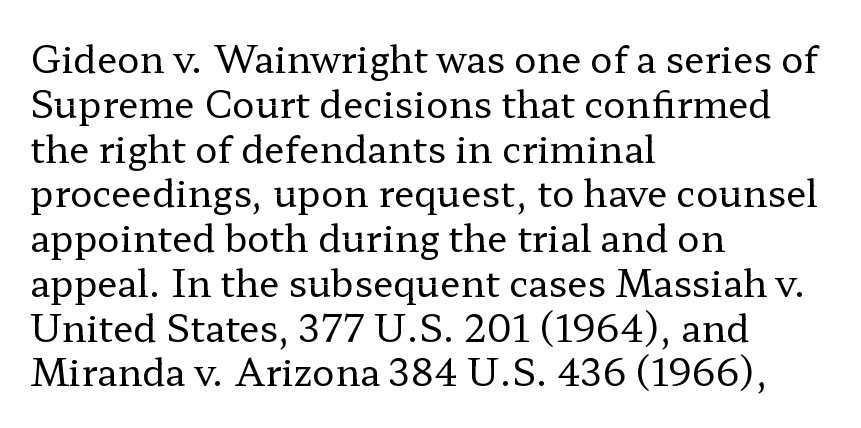
Tracking value appears to be zero — textbook default spacing. Type style note: has serifs. Nobody drew a line under any word here. A typesetter would call this proportional, since set widths differ per character. Visually the block forms a straight wall on the left and a jagged coastline on the right.
